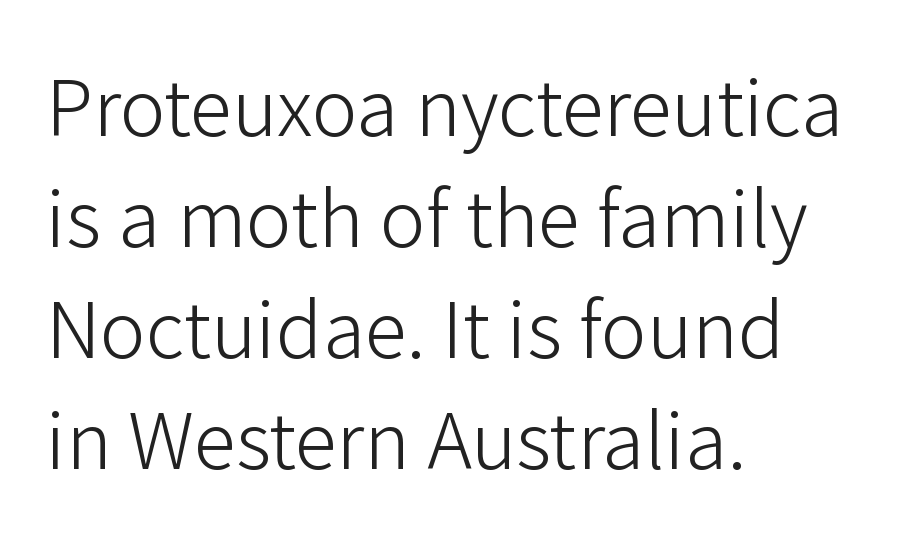
Q: Is the text bold? A: No.
Q: Is the text italic (slanted)? A: No, it is upright.
Q: Is the typeface a serif or a sans-serif typeface? A: Sans-serif.
Q: Is the text underlined? A: No.
Q: How is the paragraph aligned? A: Left-aligned.
Q: Is the spacing between letters normal or unusually wide? A: Normal.
Q: Is the spacing between lines tight, normal or loose? A: Normal.
Q: Width (condensed, normal, or wide)? A: Normal.
Q: Stroke contrast? A: Low.
Q: x-height? A: Medium.
Q: Monospaced? A: No.
